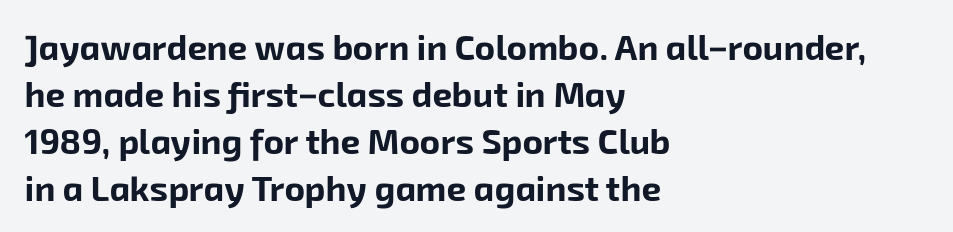
{"serif": "no", "bold": "yes", "weight": "bold", "width": "normal", "stroke_contrast": "low", "x_height": "medium", "monospaced": "no", "underline": "no", "align": "left", "line_spacing": "normal", "line_spacing_ratio": 1.34, "letter_spacing": "normal", "letter_spacing_em": 0.0, "glyph_px": 35}
